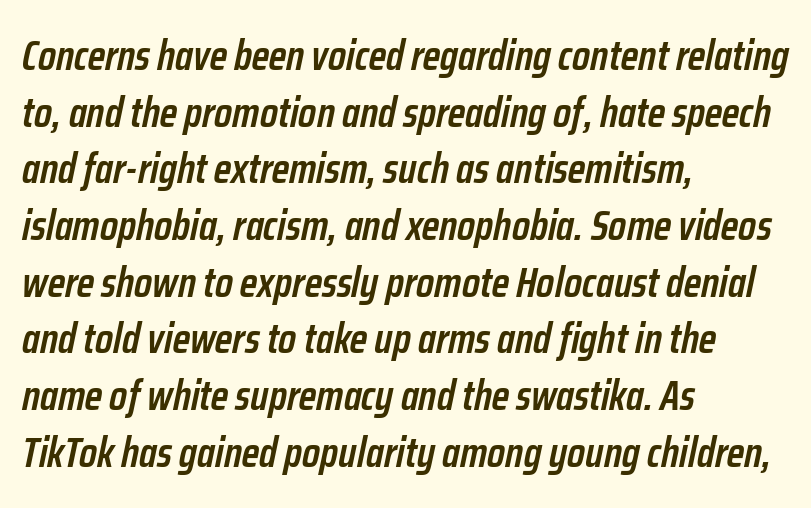
Spacing between characters is what you'd get straight out of the box. The paragraph has a hard left edge and a soft right edge. Rendered with sloped, italic letterforms. Check the space under the baseline: it is left empty. Students, observe: this is what conventionally led text looks like.
